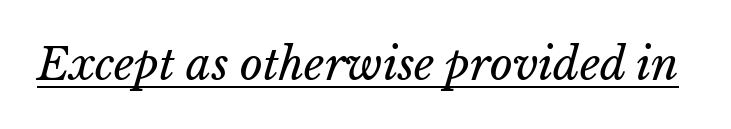
The string is rendered with underlining switched on. The type is set solid horizontally, with unmodified tracking. Character widths vary here, with narrow letters taking less room than wide ones. Stem width sits at or under what a default text font uses.
